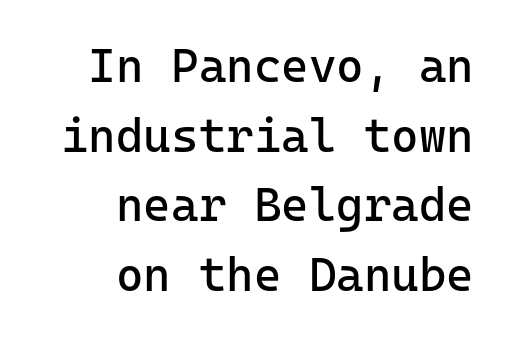
{"serif": "no", "italic": "no", "bold": "no", "weight": "regular", "width": "normal", "stroke_contrast": "low", "x_height": "medium", "monospaced": "yes", "underline": "no", "align": "right", "line_spacing": "normal", "line_spacing_ratio": 1.48, "letter_spacing": "normal", "letter_spacing_em": 0.0, "glyph_px": 47}
